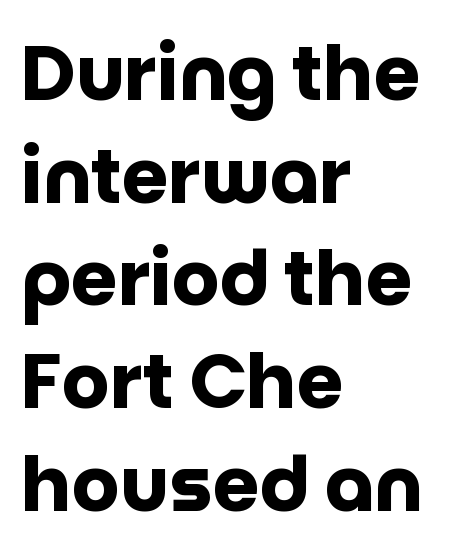
{"serif": "no", "italic": "no", "bold": "yes", "weight": "heavy", "width": "normal", "stroke_contrast": "low", "x_height": "large", "monospaced": "no", "underline": "no", "align": "left", "line_spacing": "normal", "line_spacing_ratio": 1.37, "letter_spacing": "normal", "letter_spacing_em": 0.0, "glyph_px": 75}
